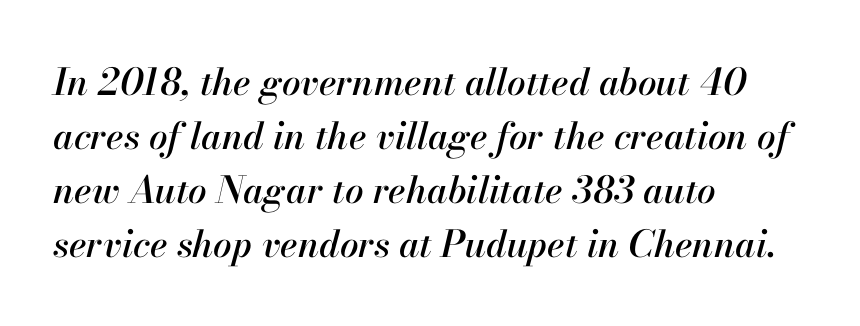
The image shows 37 px text type, italic (leaning right); set left-aligned, normal line spacing (1.46x), normal letter spacing, not underlined; high stroke contrast and a small x-height.
